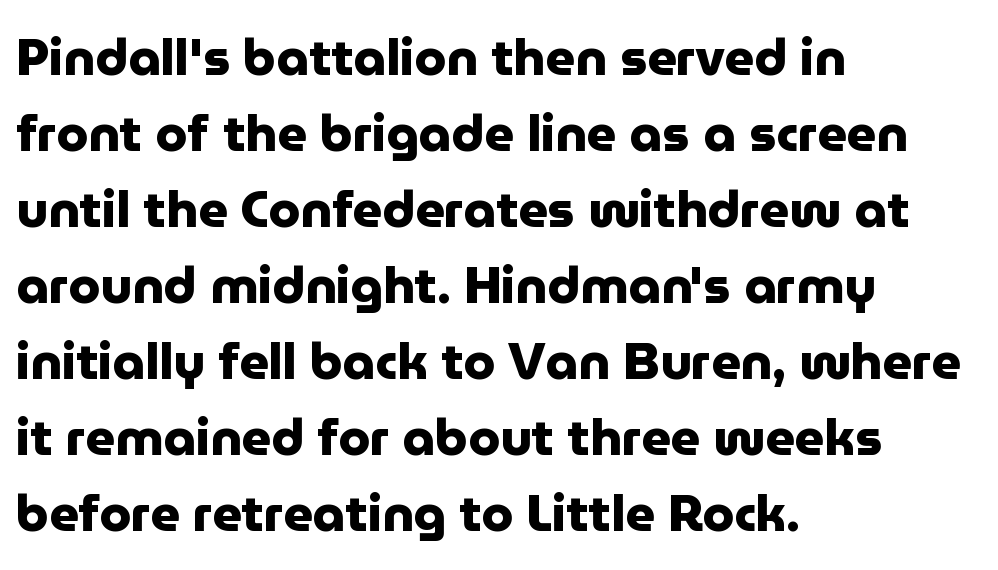
If you drew a line through each stem, it would be perfectly vertical. A sans-serif font was chosen for this passage. Does the weight exceed regular? Yes, all the way to bold. No extra tracking has been applied to these lines. This sample has the flowing, uneven cadence of proportional lettering.
